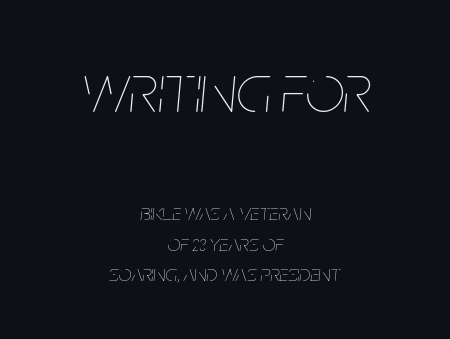
The designer left line spacing at the default. The rendering keeps characters at their native spacing. Weight class: somewhere from thin through regular. The letters advance in unequal steps, a hallmark of proportional type. This layout puts the oversized block above and the modest block below.
